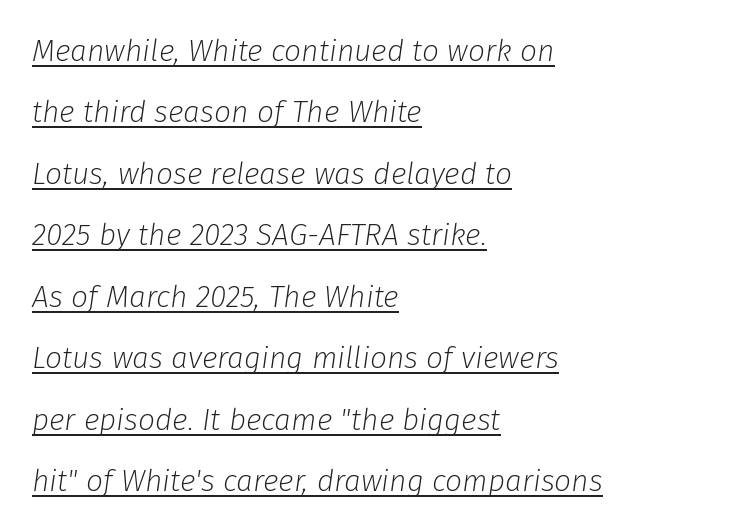
The paragraph has a hard left edge and a soft right edge. The face used here is proportionally spaced, like ordinary book or web type. Honestly, the rows look like they've been pulled way apart. A rule runs beneath these lines of type. Posture: slanted.
